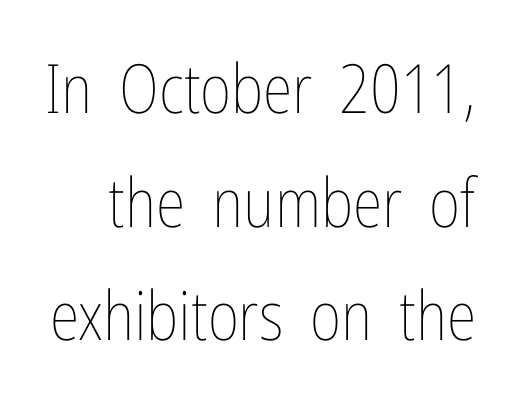
The image shows 68 px thin, condensed type, upright; set normal line spacing (1.67x), normal letter spacing, not underlined; low stroke contrast and a medium x-height.
